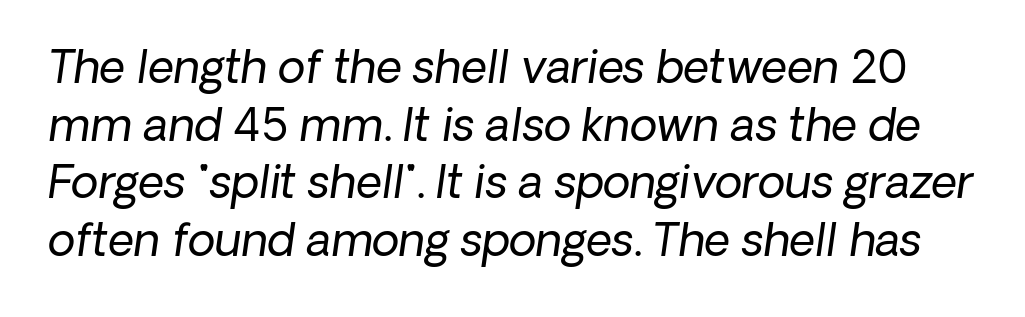
Quick note: italic. A typesetter would call this proportional, since set widths differ per character. Weight: regular or lighter. Check under the words: just untouched page. Words appear dense and cohesive because spacing is normal.
